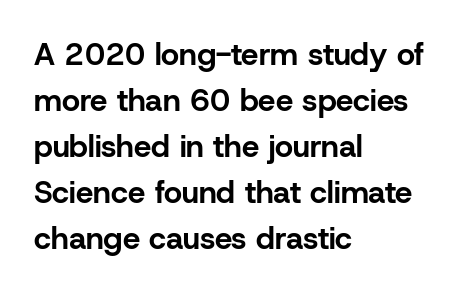
{"serif": "no", "italic": "no", "bold": "yes", "weight": "bold", "width": "normal", "stroke_contrast": "low", "x_height": "medium", "monospaced": "no", "underline": "no", "align": "left", "line_spacing": "normal", "line_spacing_ratio": 1.48, "letter_spacing": "normal", "letter_spacing_em": 0.0, "glyph_px": 31}
